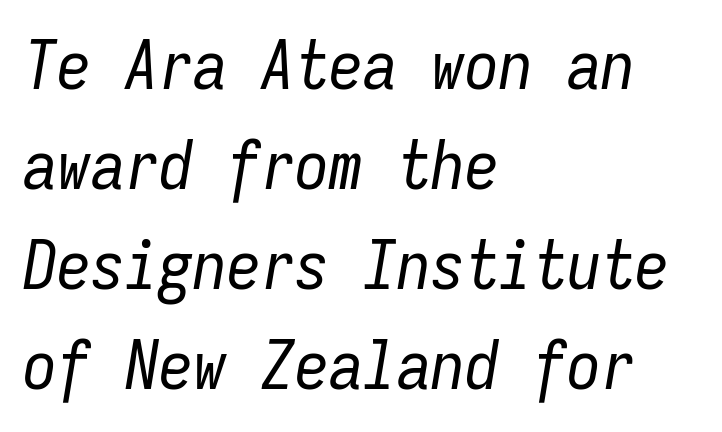
Leftover space on each line is placed entirely after the last word. The line texture is even and compact thanks to regular tracking. These lines sit exactly where default settings would place them. Monospaced: the letters line up in strict vertical columns. Words float on clear page, feet unadorned.
